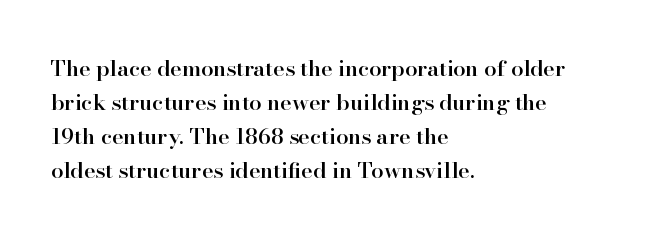
Students, note that the glyphs here touch the page at normal intervals. The line-height multiplier appears to be the usual default. Horizontal alignment here is leftward, the default for most running prose. Descenders are the only things crossing below the line. A bit beefed up — I'd call it semibold rather than bold. You can tell it's not italic because the verticals are truly vertical.
